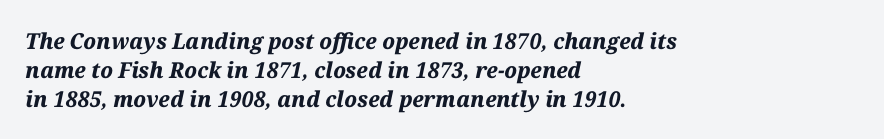
The image shows 22 px bold type, italic (leaning right); set left-aligned, normal line spacing (1.31x), normal letter spacing, not underlined.
